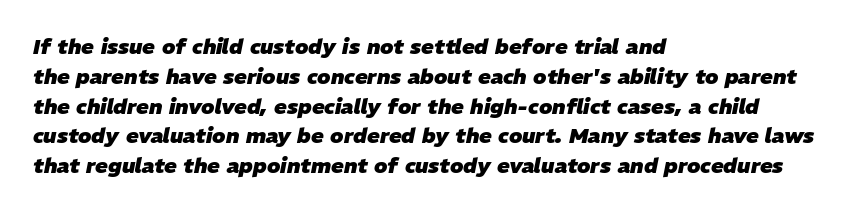
Q: Is the text bold? A: Yes.
Q: Is the text italic (slanted)? A: Yes, it leans right by about 11 degrees.
Q: Is the text underlined? A: No.
Q: How is the paragraph aligned? A: Left-aligned.
Q: Is the spacing between letters normal or unusually wide? A: Normal.
Q: Is the spacing between lines tight, normal or loose? A: Normal.
